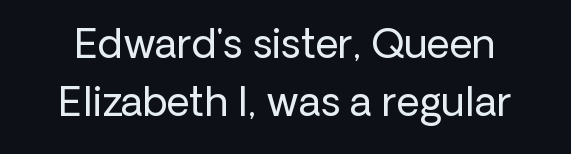
Q: Is the text bold? A: No.
Q: Is the text italic (slanted)? A: No, it is upright.
Q: Is the typeface a serif or a sans-serif typeface? A: Sans-serif.
Q: Is the text underlined? A: No.
Q: Is the spacing between letters normal or unusually wide? A: Normal.
Q: Is the spacing between lines tight, normal or loose? A: Normal.
Q: Width (condensed, normal, or wide)? A: Normal.
Q: Stroke contrast? A: Low.
Q: x-height? A: Medium.
Q: Monospaced? A: No.
